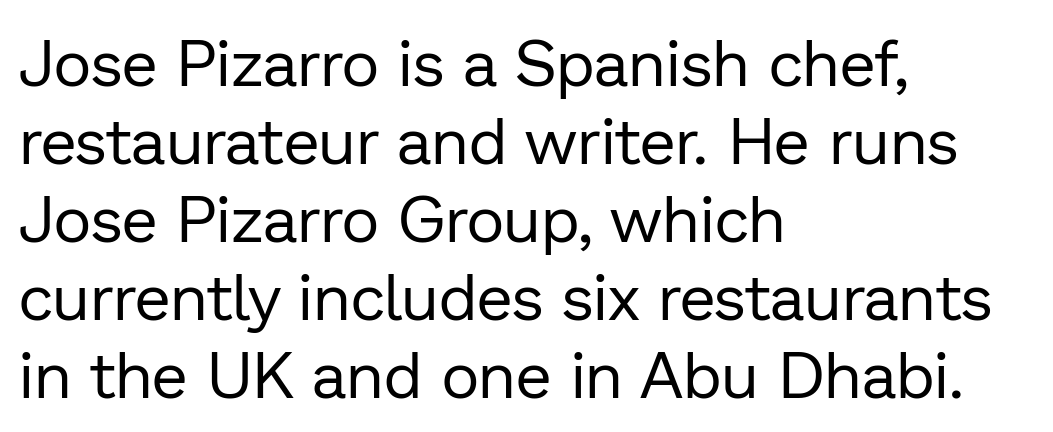
{"serif": "no", "italic": "no", "bold": "no", "weight": "regular", "width": "normal", "stroke_contrast": "low", "x_height": "medium", "monospaced": "no", "underline": "no", "align": "left", "line_spacing_ratio": 1.2, "letter_spacing": "normal", "letter_spacing_em": 0.0, "glyph_px": 65}
